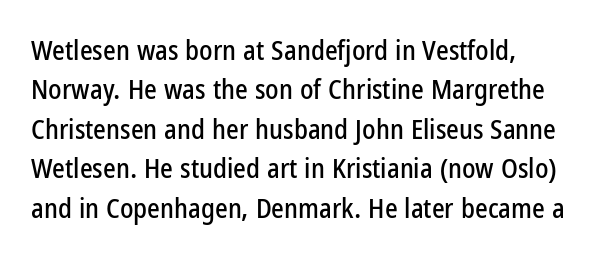
Rule under the text: the space is simply empty. The passage is arranged the way most books set body copy — flush left. This is the regular roman posture of the typeface. Default kerning and tracking; the words read as compact shapes.
